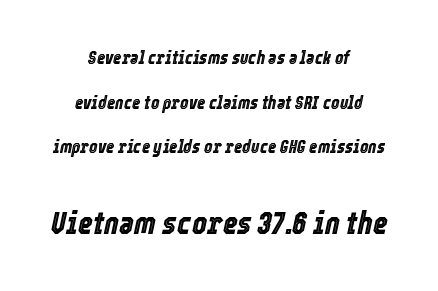
Q: Is the text italic (slanted)? A: Yes, it leans right by about 12 degrees.
Q: Is the text underlined? A: No.
Q: How is the paragraph aligned? A: Centered.
Q: Is the spacing between letters normal or unusually wide? A: Normal.
Q: Is the spacing between lines tight, normal or loose? A: Loose.
Q: Which block of text is set in a larger size, the first (top) or the second (bottom)? A: The second (bottom) one.
Q: Width (condensed, normal, or wide)? A: Condensed.
Q: x-height? A: Medium.
Q: Monospaced? A: No.
